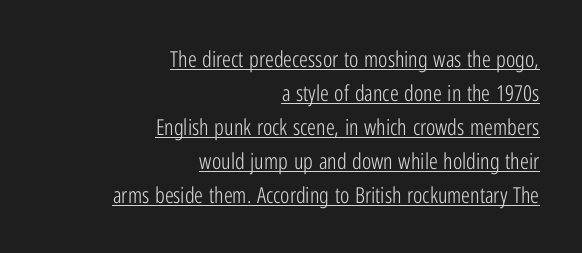
{"italic": "no", "bold": "no", "underline": "yes", "align": "right", "line_spacing": "normal", "line_spacing_ratio": 1.54, "letter_spacing": "normal", "letter_spacing_em": 0.0, "glyph_px": 22}
